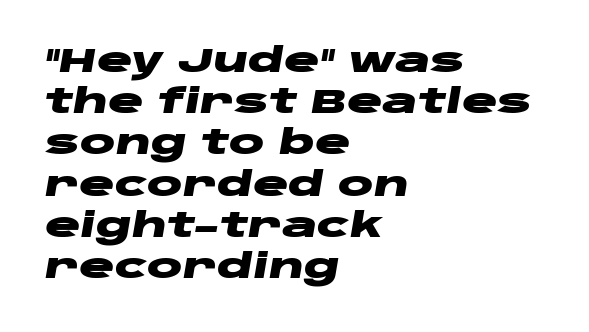
{"italic": "yes", "lean": "right", "slant_degrees": 10, "bold": "yes", "weight": "heavy", "width": "wide", "stroke_contrast": "low", "x_height": "large", "monospaced": "no", "underline": "no", "align": "left", "line_spacing": "normal", "line_spacing_ratio": 1.25, "letter_spacing": "normal", "letter_spacing_em": 0.0, "glyph_px": 33}
